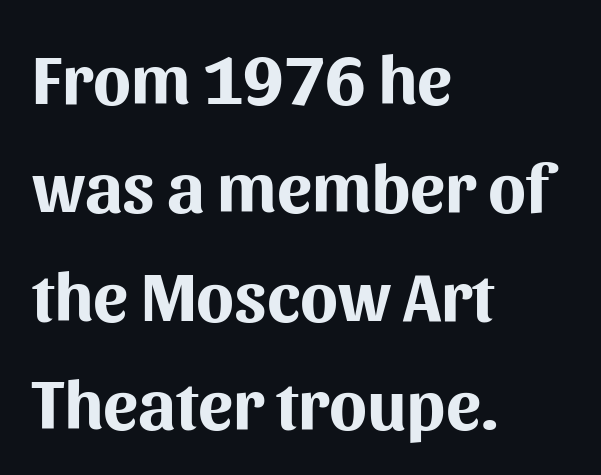
{"serif": "no", "italic": "no", "bold": "yes", "weight": "bold", "width": "normal", "stroke_contrast": "medium", "x_height": "medium", "monospaced": "no", "underline": "no", "align": "left", "line_spacing": "normal", "line_spacing_ratio": 1.55, "letter_spacing": "normal", "letter_spacing_em": 0.0, "glyph_px": 70}
